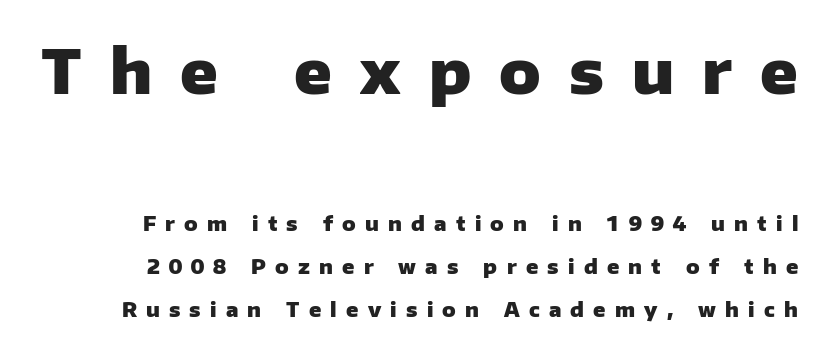
Observe the absence of serifs on each vertical stroke in this sample. Caption: expanded tracking, letters set apart. Note the varied advance widths — an 'i' is clearly narrower than an 'm'. The specimen omits any rule beneath the text block's lines. Caption: upper text group enlarged, lower text group reduced. As a designer I'd log this as weight 700, bold.
